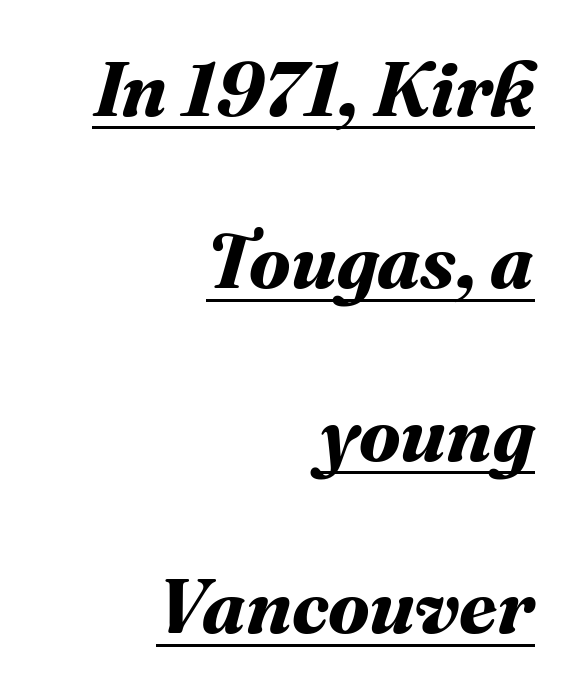
Q: Is the text bold? A: Yes.
Q: Is the text underlined? A: Yes.
Q: How is the paragraph aligned? A: Right-aligned.
Q: Is the spacing between letters normal or unusually wide? A: Normal.
Q: Is the spacing between lines tight, normal or loose? A: Loose.
Q: Width (condensed, normal, or wide)? A: Normal.
Q: Stroke contrast? A: Medium.
Q: x-height? A: Medium.
Q: Monospaced? A: No.
